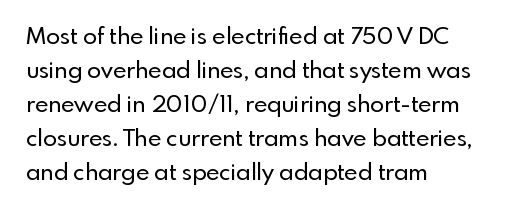
The image shows 23 px text type, upright; set left-aligned, normal line spacing (1.48x), normal letter spacing, not underlined.
